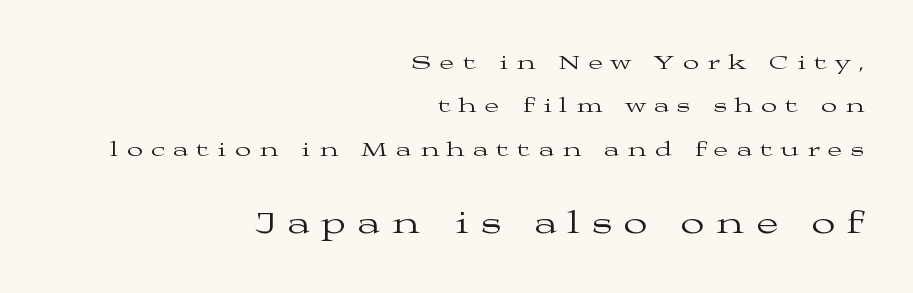
{"serif": "yes", "italic": "no", "bold": "no", "weight": "regular", "width": "wide", "stroke_contrast": "medium", "x_height": "medium", "monospaced": "no", "underline": "no", "align": "right", "line_spacing": "loose", "line_spacing_ratio": 2.07, "letter_spacing": "wide", "letter_spacing_em": 0.41, "larger_block": "second", "size_ratio": 1.48, "glyph_px": 31}
